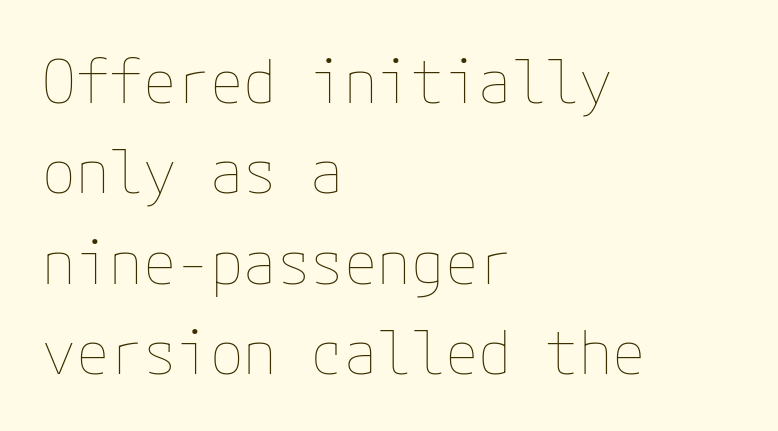
Q: Is the text bold? A: No.
Q: Is the text italic (slanted)? A: No, it is upright.
Q: Is the text underlined? A: No.
Q: How is the paragraph aligned? A: Left-aligned.
Q: Is the spacing between letters normal or unusually wide? A: Normal.
Q: Is the spacing between lines tight, normal or loose? A: Normal.
Q: Width (condensed, normal, or wide)? A: Normal.
Q: Stroke contrast? A: Low.
Q: x-height? A: Medium.
